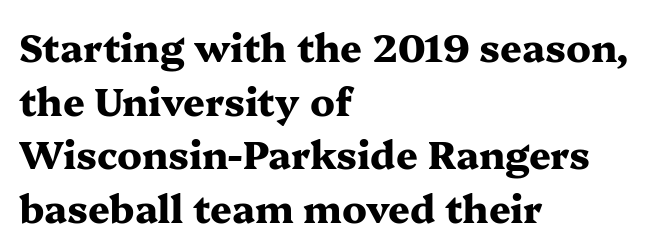
The image shows 38 px heavy, wide serif type, upright; set left-aligned, normal line spacing (1.41x), normal letter spacing, not underlined; medium stroke contrast and a medium x-height.
